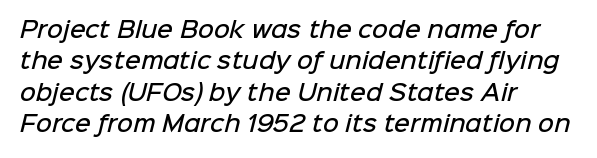
The paragraph has a hard left edge and a soft right edge. Any mark beneath the type? The region is blank. Successive baselines arrive at the customary interval. Caption: standard tracking, unaltered. Moderately thickened strokes mark this as semibold type.
